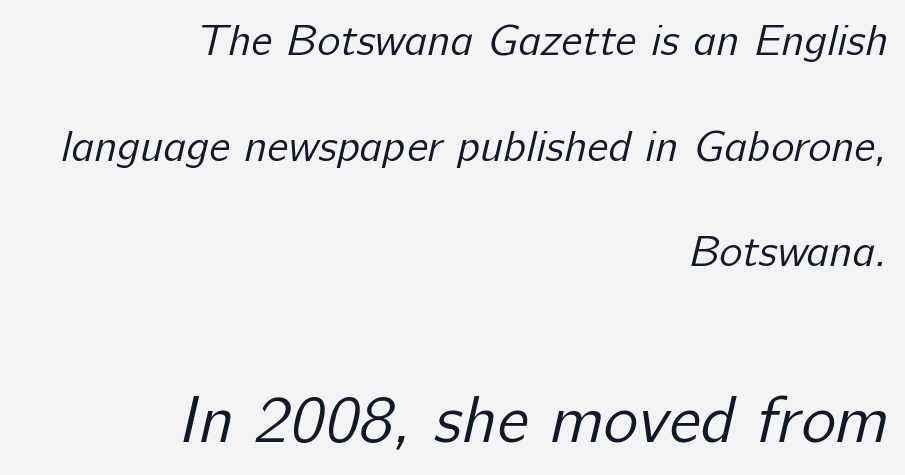
{"serif": "no", "bold": "no", "weight": "regular", "width": "normal", "stroke_contrast": "low", "x_height": "medium", "monospaced": "no", "underline": "no", "align": "right", "line_spacing": "loose", "line_spacing_ratio": 2.4, "letter_spacing": "normal", "letter_spacing_em": 0.0, "larger_block": "second", "size_ratio": 1.5, "glyph_px": 66}
